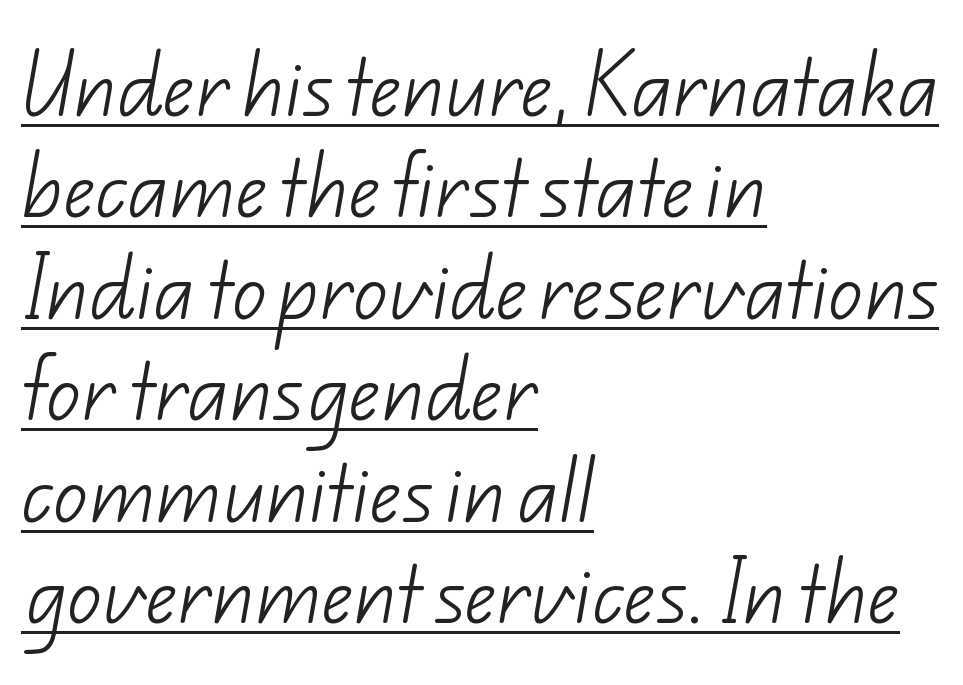
The image shows 69 px light sans-serif type; set left-aligned, normal line spacing (1.47x), normal letter spacing, underlined; low stroke contrast and a small x-height.
